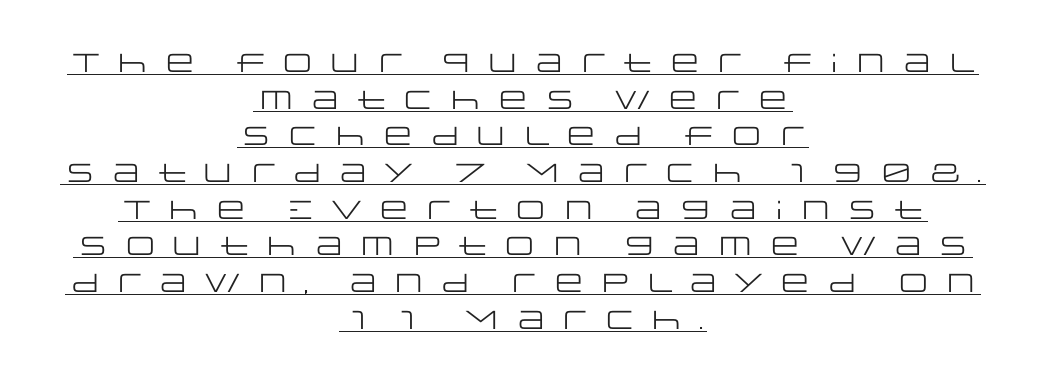
The image shows 26 px text type, upright; set centered, normal line spacing (1.41x), unusually wide letter spacing (+0.31 em), underlined.
